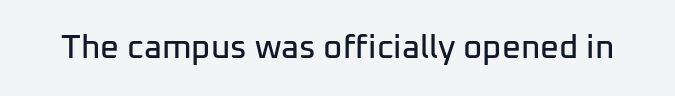
Is the letter spacing exaggerated? No — it looks like the ordinary default. A clean baseline with only descenders dipping below it. Is this a sans? Yes — the strokes have no serifs. Character widths vary here, with narrow letters taking less room than wide ones. Unlike italic type, these characters show no tilt at all.
